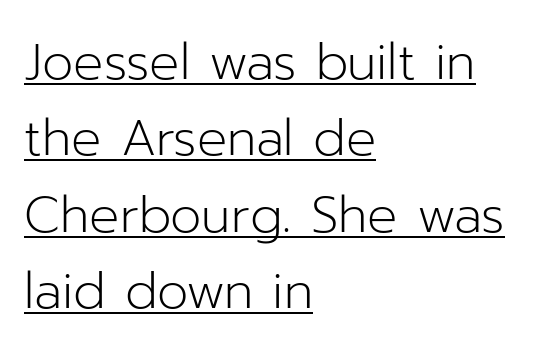
The image shows 50 px light sans-serif type, upright; set left-aligned, normal line spacing (1.53x), normal letter spacing, underlined; low stroke contrast and a medium x-height.
